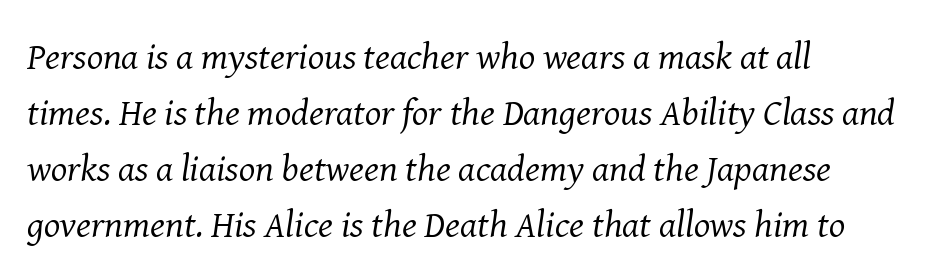
{"serif": "yes", "italic": "yes", "lean": "right", "slant_degrees": 8, "bold": "no", "weight": "regular", "width": "normal", "stroke_contrast": "medium", "x_height": "medium", "monospaced": "no", "underline": "no", "align": "left", "line_spacing": "normal", "line_spacing_ratio": 1.47, "letter_spacing": "normal", "letter_spacing_em": 0.0, "glyph_px": 38}
